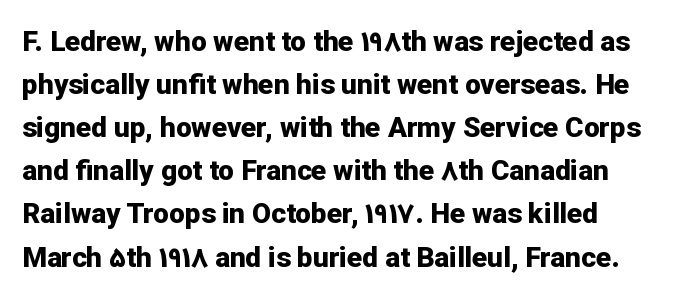
Each new line begins a customary step beneath the previous one. The rendering uses natural spacing where letterforms have individual widths. The axis of the letterforms is exactly vertical. The letters are bold, with thick, heavy strokes.
